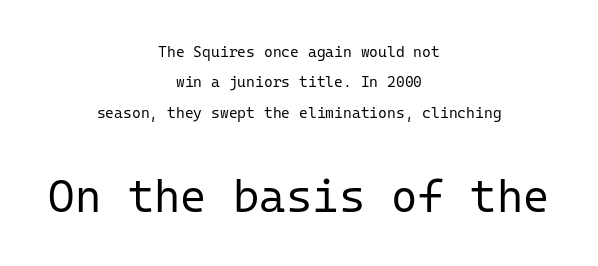
{"serif": "no", "italic": "no", "bold": "no", "weight": "regular", "width": "normal", "stroke_contrast": "low", "x_height": "medium", "monospaced": "yes", "underline": "no", "align": "center", "line_spacing": "loose", "line_spacing_ratio": 2.02, "letter_spacing": "normal", "letter_spacing_em": 0.0, "larger_block": "second", "size_ratio": 3.0, "glyph_px": 45}
